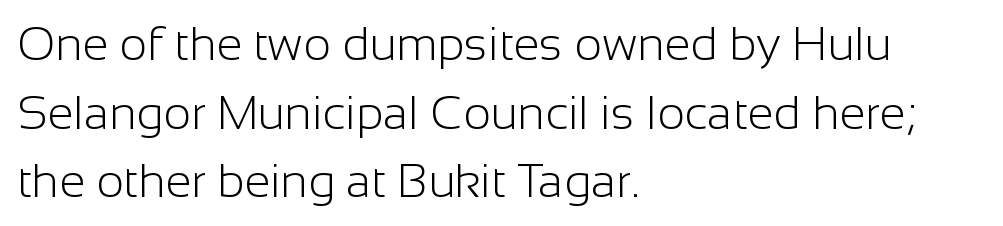
Q: Is the text bold? A: No.
Q: Is the text italic (slanted)? A: No, it is upright.
Q: Is the typeface a serif or a sans-serif typeface? A: Sans-serif.
Q: Is the text underlined? A: No.
Q: How is the paragraph aligned? A: Left-aligned.
Q: Is the spacing between letters normal or unusually wide? A: Normal.
Q: Is the spacing between lines tight, normal or loose? A: Normal.
Q: Width (condensed, normal, or wide)? A: Normal.
Q: Stroke contrast? A: Low.
Q: x-height? A: Medium.
Q: Monospaced? A: No.
